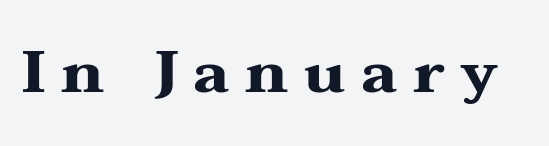
{"serif": "yes", "italic": "no", "bold": "yes", "weight": "heavy", "width": "wide", "stroke_contrast": "medium", "x_height": "medium", "monospaced": "no", "underline": "no", "letter_spacing": "wide", "letter_spacing_em": 0.27, "glyph_px": 59}
